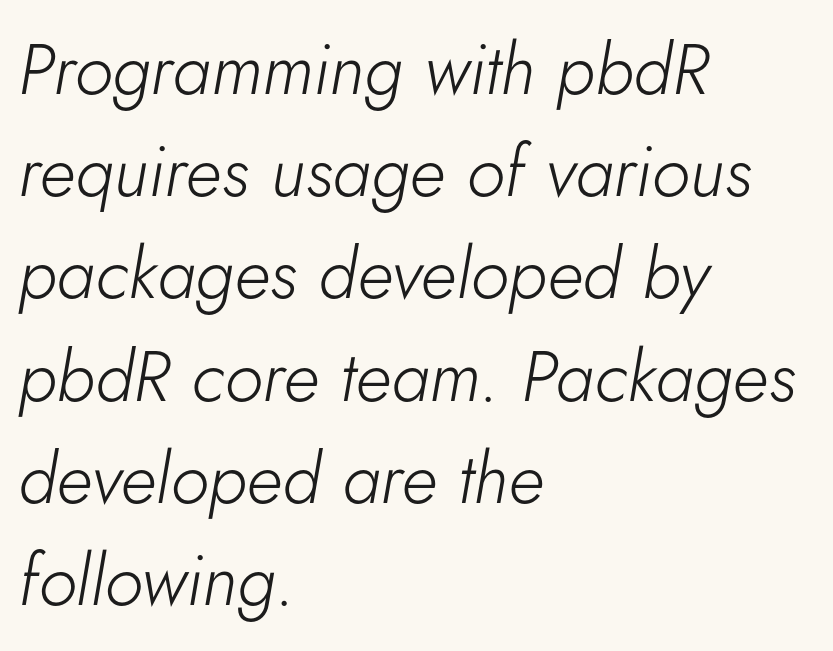
Q: Is the text bold? A: No.
Q: Is the text italic (slanted)? A: Yes, it leans right by about 5 degrees.
Q: Is the text underlined? A: No.
Q: How is the paragraph aligned? A: Left-aligned.
Q: Is the spacing between letters normal or unusually wide? A: Normal.
Q: Is the spacing between lines tight, normal or loose? A: Normal.
Q: Width (condensed, normal, or wide)? A: Normal.
Q: Stroke contrast? A: Low.
Q: x-height? A: Small.
Q: Monospaced? A: No.
